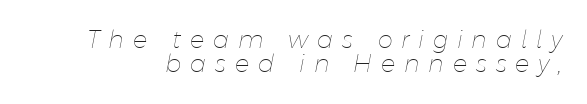
The image shows 24 px text type, italic (leaning right); set tight line spacing (1.02x), unusually wide letter spacing (+0.37 em), not underlined.
